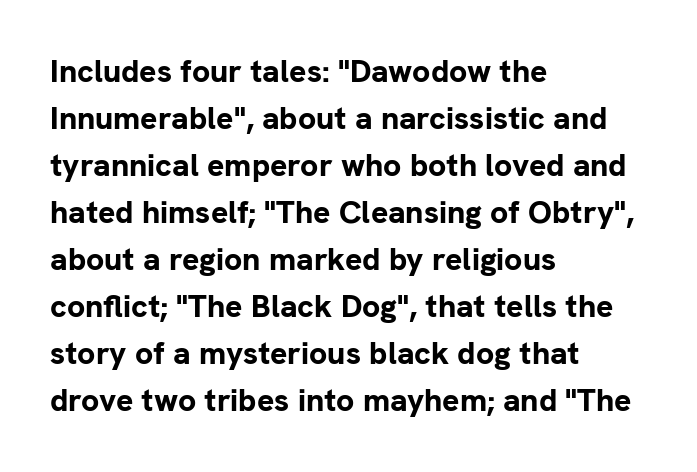
Pretty heavy lettering here — definitely bold. A typesetter would mark this as roman, not italic. Classification — sans serif. Varying glyph widths throughout — classic text-font behaviour.
